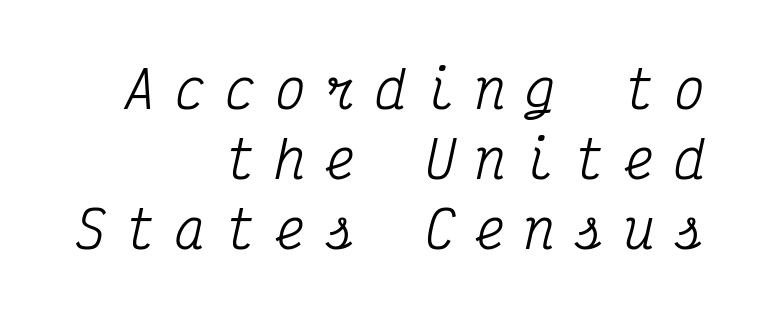
The image shows 51 px condensed serif type, italic (leaning right), monospaced; set right-aligned, normal line spacing (1.37x), unusually wide letter spacing (+0.38 em), not underlined; medium stroke contrast and a medium x-height.
